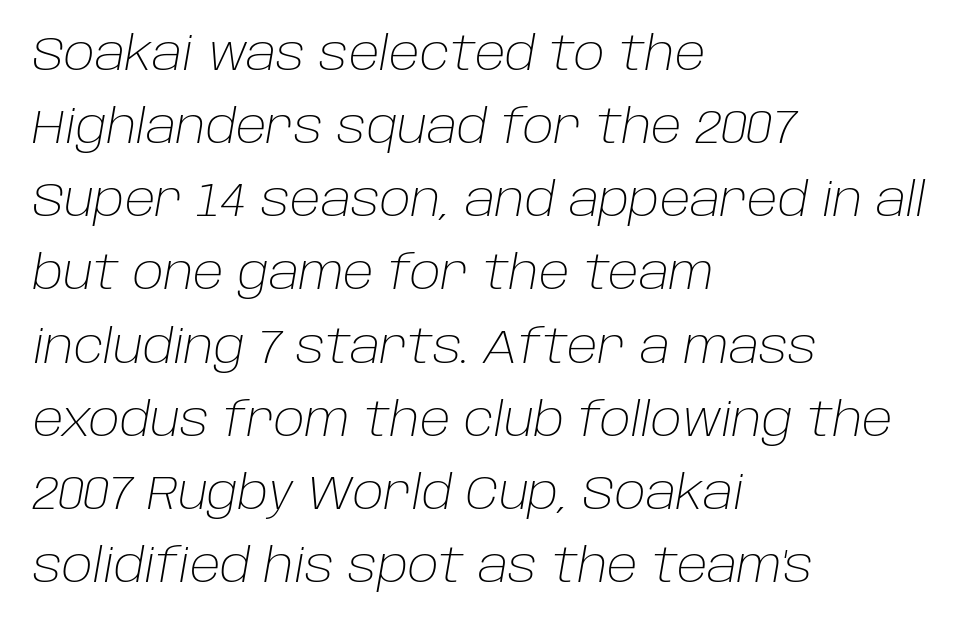
The image shows 46 px light type, italic (leaning right); set left-aligned, normal line spacing (1.59x), normal letter spacing, not underlined; low stroke contrast and a large x-height.
